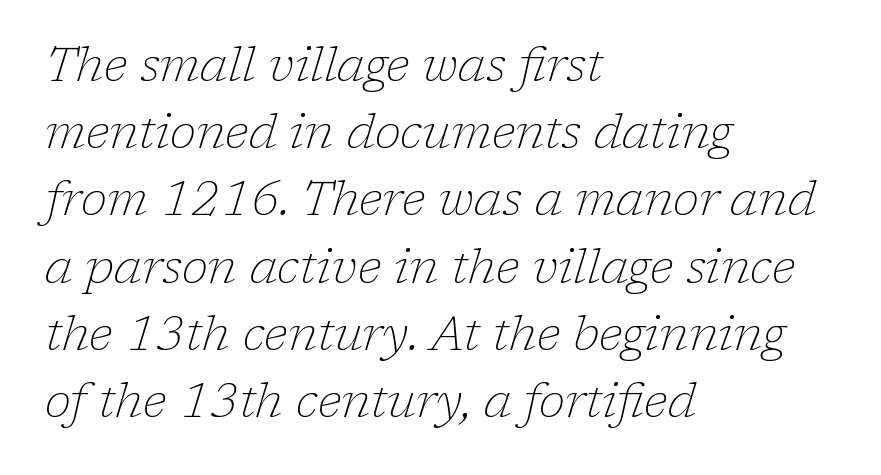
This is serif lettering, the kind often seen in printed books. In CSS terms this would be text-align: left. This block has exactly the height ordinary leading produces. Posture: slanted. There is no visible air inserted between adjacent glyphs. The face looks like a standard text weight, possibly lighter.
